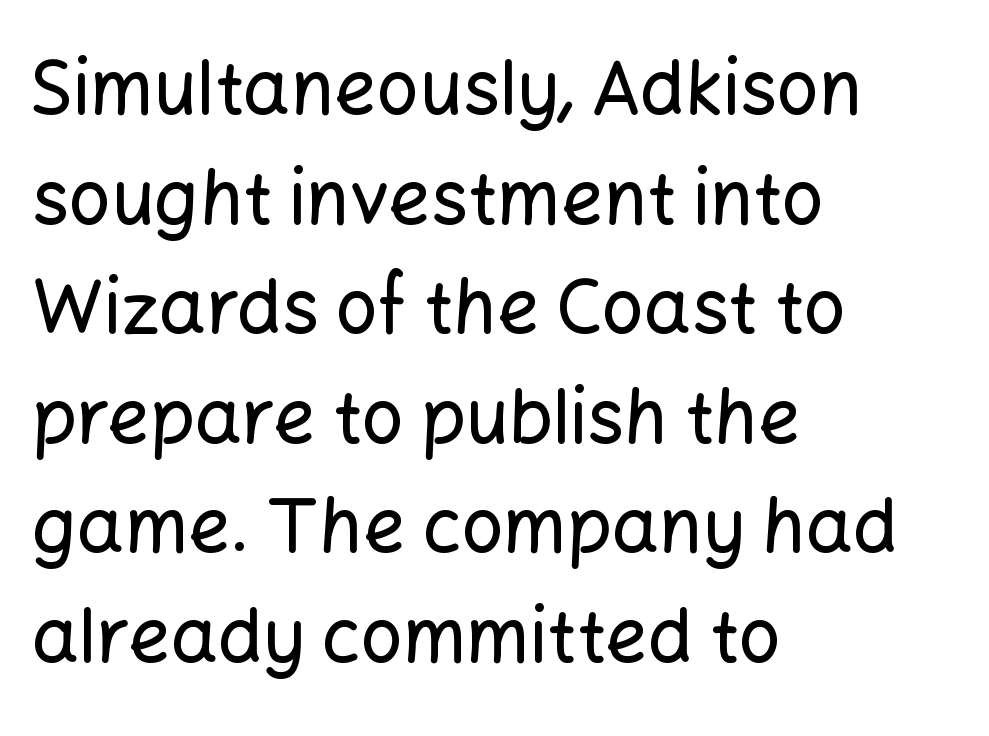
Q: Is the text italic (slanted)? A: No, it is upright.
Q: Is the typeface a serif or a sans-serif typeface? A: Sans-serif.
Q: Is the text underlined? A: No.
Q: How is the paragraph aligned? A: Left-aligned.
Q: Is the spacing between letters normal or unusually wide? A: Normal.
Q: Is the spacing between lines tight, normal or loose? A: Normal.
Q: Width (condensed, normal, or wide)? A: Normal.
Q: Stroke contrast? A: Low.
Q: x-height? A: Medium.
Q: Monospaced? A: No.
